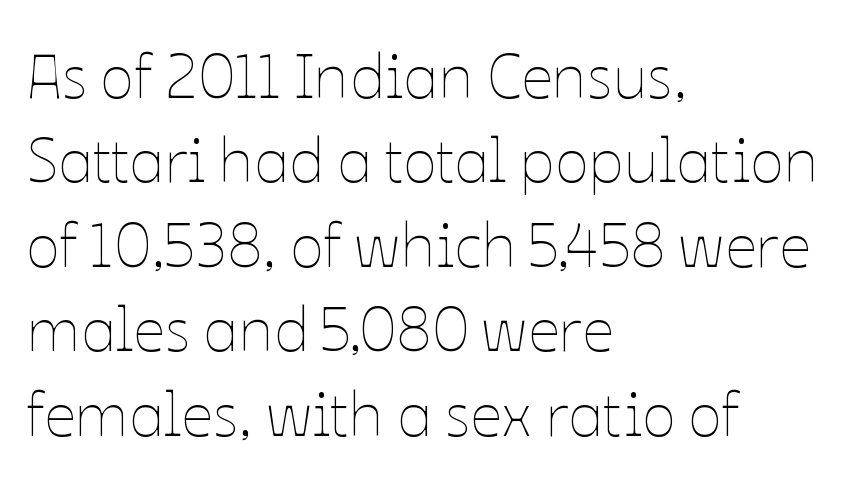
{"italic": "no", "bold": "no", "weight": "thin", "width": "normal", "stroke_contrast": "low", "x_height": "medium", "monospaced": "no", "underline": "no", "align": "left", "line_spacing": "normal", "line_spacing_ratio": 1.34, "letter_spacing": "normal", "letter_spacing_em": 0.0, "glyph_px": 63}
